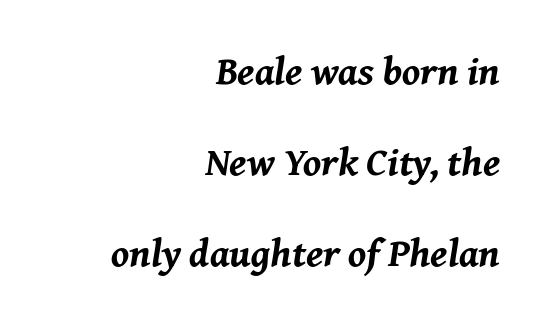
{"italic": "yes", "lean": "right", "slant_degrees": 8, "bold": "yes", "weight": "bold", "width": "normal", "stroke_contrast": "medium", "x_height": "medium", "monospaced": "no", "underline": "no", "align": "right", "line_spacing": "loose", "line_spacing_ratio": 2.28, "letter_spacing": "normal", "letter_spacing_em": 0.0, "glyph_px": 40}
